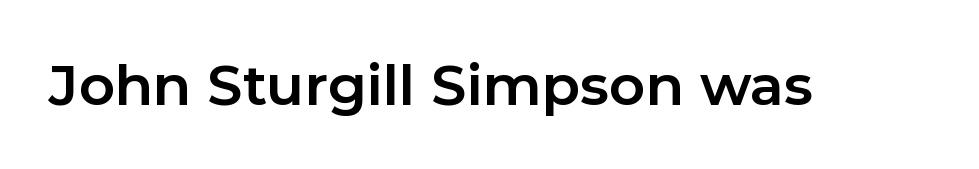
These lines carry a lot of weight — the face is fully bold. Plain, unruled lines of type. Spacing between characters is what you'd get straight out of the box. Style check: upright. These lines are rendered in a variable-pitch font. The typeface chosen for these lines omits serifs.
